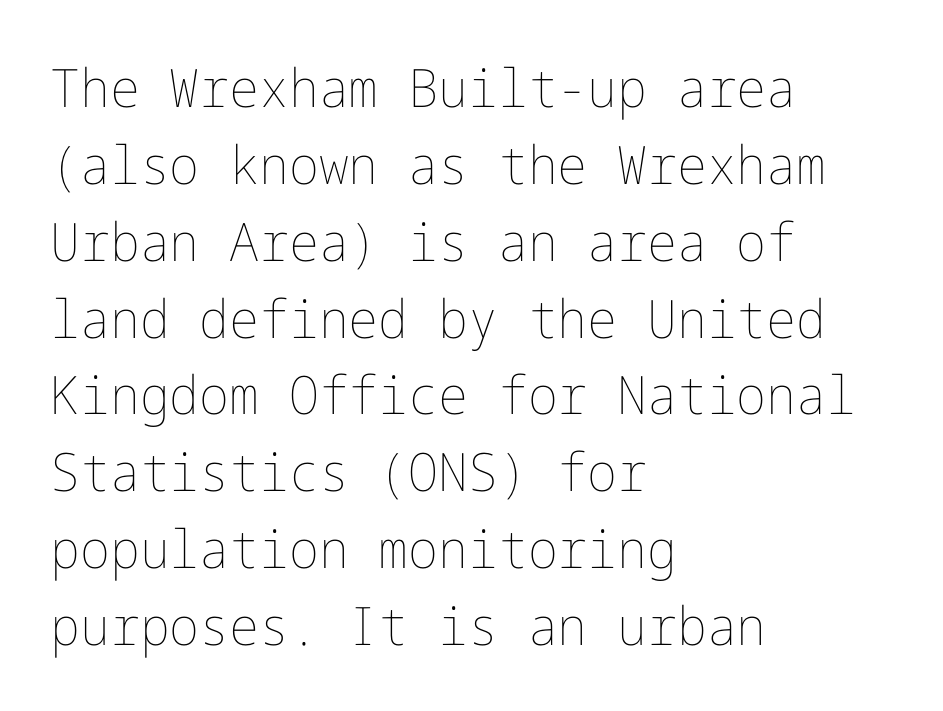
Q: Is the text bold? A: No.
Q: Is the text italic (slanted)? A: No, it is upright.
Q: Is the text underlined? A: No.
Q: How is the paragraph aligned? A: Left-aligned.
Q: Is the spacing between letters normal or unusually wide? A: Normal.
Q: Is the spacing between lines tight, normal or loose? A: Normal.
Q: Width (condensed, normal, or wide)? A: Normal.
Q: Stroke contrast? A: Low.
Q: x-height? A: Medium.
